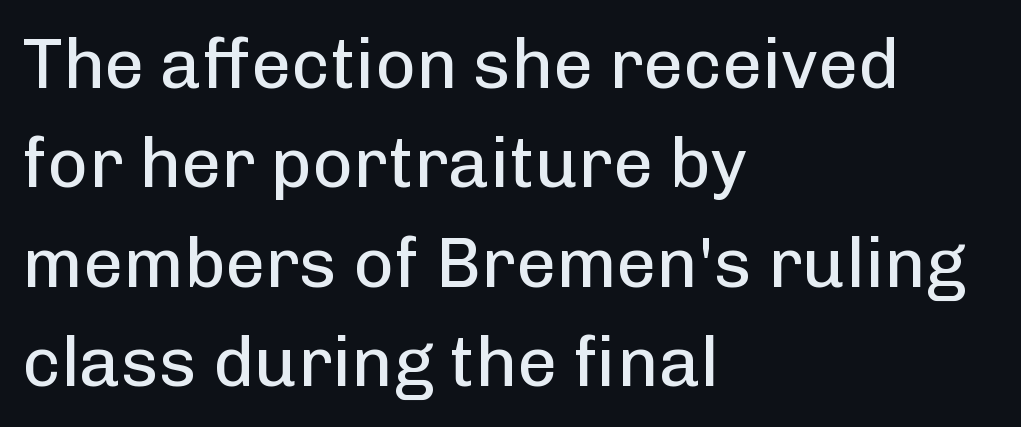
Q: Is the text bold? A: No.
Q: Is the text italic (slanted)? A: No, it is upright.
Q: Is the typeface a serif or a sans-serif typeface? A: Sans-serif.
Q: Is the text underlined? A: No.
Q: How is the paragraph aligned? A: Left-aligned.
Q: Is the spacing between letters normal or unusually wide? A: Normal.
Q: Is the spacing between lines tight, normal or loose? A: Normal.
Q: Width (condensed, normal, or wide)? A: Normal.
Q: Stroke contrast? A: Low.
Q: x-height? A: Medium.
Q: Monospaced? A: No.
